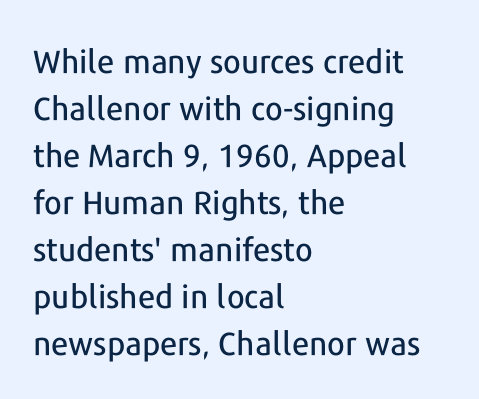
Q: Is the text italic (slanted)? A: No, it is upright.
Q: Is the typeface a serif or a sans-serif typeface? A: Sans-serif.
Q: Is the text underlined? A: No.
Q: How is the paragraph aligned? A: Left-aligned.
Q: Is the spacing between letters normal or unusually wide? A: Normal.
Q: Is the spacing between lines tight, normal or loose? A: Normal.
Q: Width (condensed, normal, or wide)? A: Normal.
Q: Stroke contrast? A: Low.
Q: x-height? A: Medium.
Q: Monospaced? A: No.
